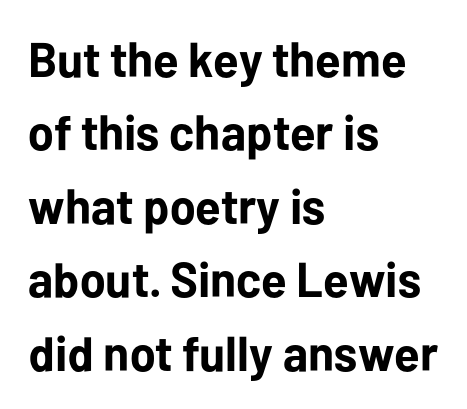
{"serif": "no", "italic": "no", "bold": "yes", "weight": "bold", "width": "normal", "stroke_contrast": "low", "x_height": "medium", "monospaced": "no", "underline": "no", "align": "left", "line_spacing": "normal", "line_spacing_ratio": 1.5, "letter_spacing": "normal", "letter_spacing_em": 0.0, "glyph_px": 49}
